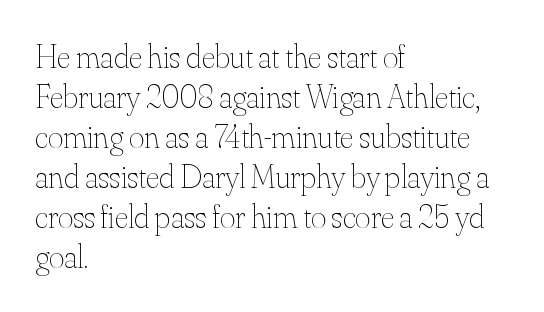
Weight: regular or lighter. Posture: upright roman. Decoration check: the copy has no underline. Observe the ordinary spacing: letters are neighbours, not strangers.
